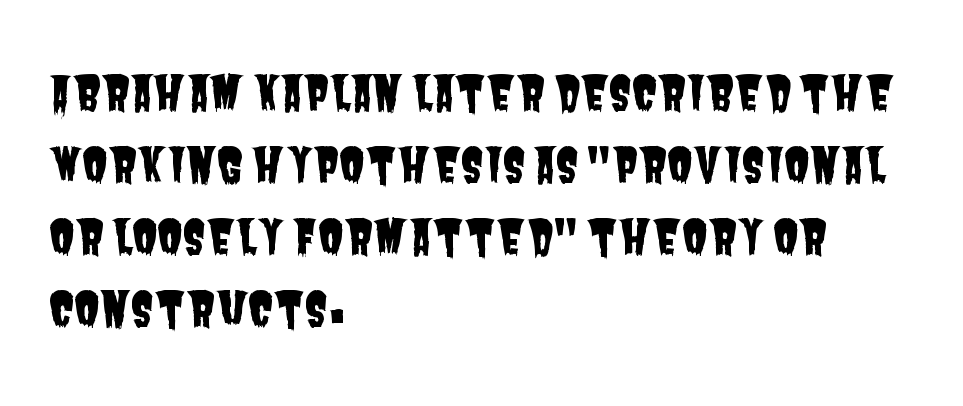
Line spacing here is normal. Clear beneath every line of the passage. The passage shown has conventional tracking throughout. Proportional: the letters do not fall into vertical columns. Short and long lines alike share a common starting point at left.
